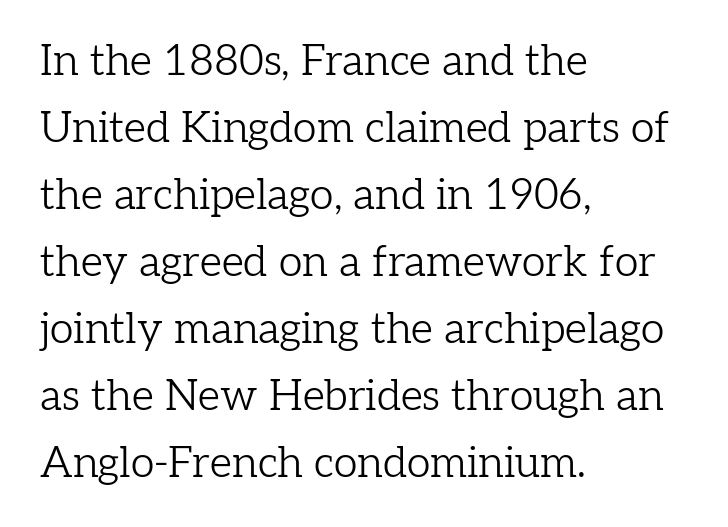
Q: Is the text bold? A: No.
Q: Is the text italic (slanted)? A: No, it is upright.
Q: Is the typeface a serif or a sans-serif typeface? A: Serif.
Q: Is the text underlined? A: No.
Q: How is the paragraph aligned? A: Left-aligned.
Q: Is the spacing between letters normal or unusually wide? A: Normal.
Q: Is the spacing between lines tight, normal or loose? A: Normal.
Q: Width (condensed, normal, or wide)? A: Normal.
Q: Stroke contrast? A: Low.
Q: x-height? A: Medium.
Q: Monospaced? A: No.
